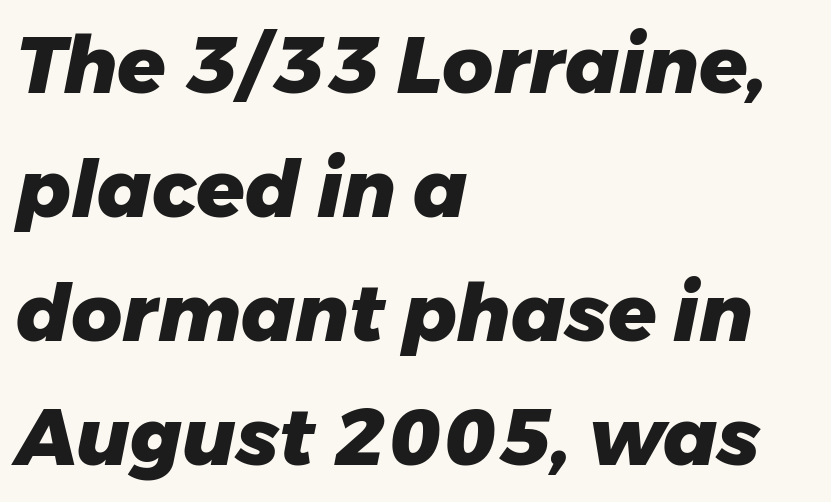
{"italic": "yes", "lean": "right", "slant_degrees": 11, "bold": "yes", "weight": "heavy", "width": "normal", "stroke_contrast": "low", "x_height": "medium", "monospaced": "no", "underline": "no", "align": "left", "line_spacing": "normal", "line_spacing_ratio": 1.57, "letter_spacing": "normal", "letter_spacing_em": 0.0, "glyph_px": 79}
